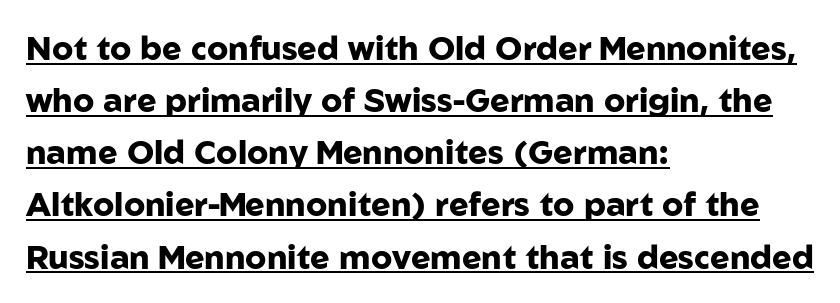
The image shows 33 px heavy sans-serif type, upright; set left-aligned, normal line spacing (1.58x), normal letter spacing, underlined; low stroke contrast and a medium x-height.
